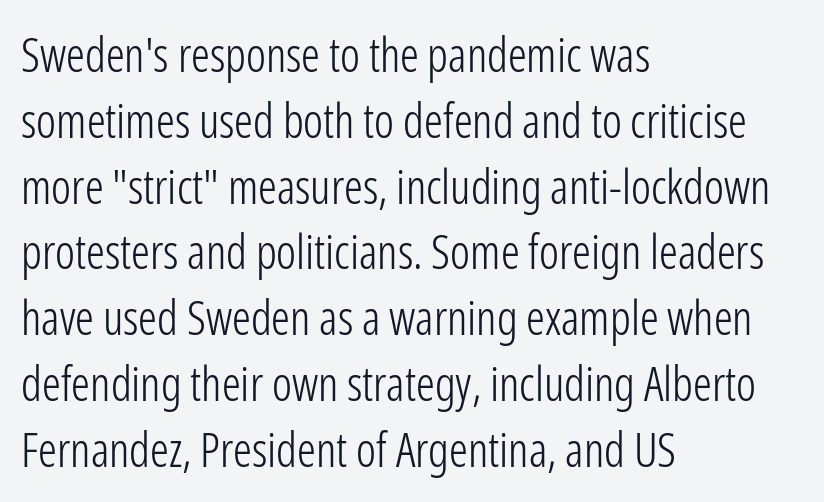
{"serif": "no", "italic": "no", "bold": "no", "weight": "light", "width": "condensed", "stroke_contrast": "low", "x_height": "medium", "monospaced": "no", "underline": "no", "align": "left", "line_spacing": "normal", "line_spacing_ratio": 1.4, "letter_spacing": "normal", "letter_spacing_em": 0.0, "glyph_px": 47}
